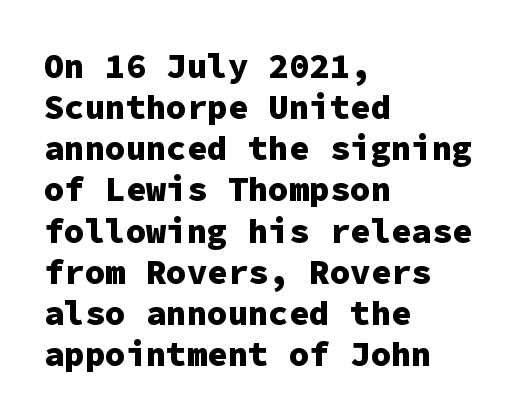
Q: Is the text bold? A: Yes.
Q: Is the text italic (slanted)? A: No, it is upright.
Q: Is the typeface a serif or a sans-serif typeface? A: Sans-serif.
Q: Is the text underlined? A: No.
Q: How is the paragraph aligned? A: Left-aligned.
Q: Is the spacing between letters normal or unusually wide? A: Normal.
Q: Width (condensed, normal, or wide)? A: Normal.
Q: Stroke contrast? A: Low.
Q: x-height? A: Medium.
Q: Monospaced? A: Yes.
